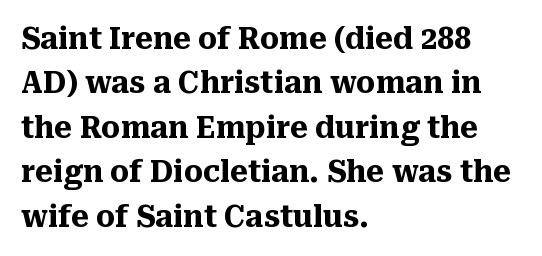
The passage shown stacks its lines at a standard gap. The face used here is rendered with its standard letterfit. Looks like regular typesetting: each glyph gets only the width it needs. These words are printed bold, with thick strokes throughout. Only glyphs here, with clear space below each row.
